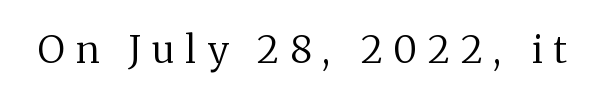
Q: Is the text bold? A: No.
Q: Is the text italic (slanted)? A: No, it is upright.
Q: Is the typeface a serif or a sans-serif typeface? A: Serif.
Q: Is the text underlined? A: No.
Q: Is the spacing between letters normal or unusually wide? A: Unusually wide.
Q: Width (condensed, normal, or wide)? A: Normal.
Q: Stroke contrast? A: Medium.
Q: x-height? A: Medium.
Q: Monospaced? A: No.
